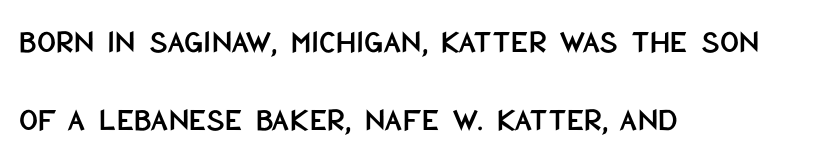
{"serif": "no", "italic": "no", "width": "condensed", "stroke_contrast": "low", "x_height": "large", "monospaced": "no", "underline": "no", "align": "left", "line_spacing": "loose", "line_spacing_ratio": 2.36, "letter_spacing": "normal", "letter_spacing_em": 0.0, "glyph_px": 33}
